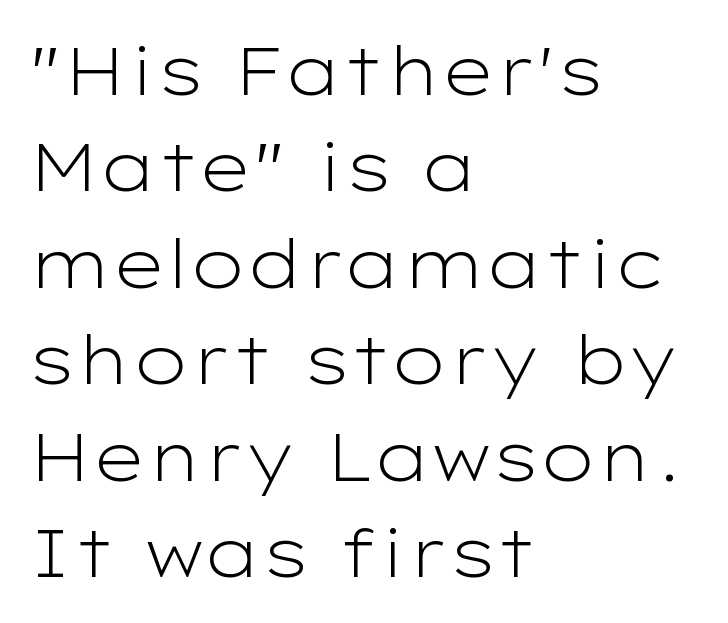
Normally led — the rows are evenly, conventionally spaced. Are there feet on the stems? There aren't — it's a sans. Bare-footed words on every line. A student would call this left alignment; a typographer would say flush left, rag right.
